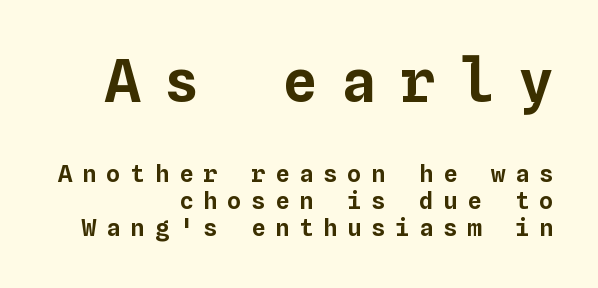
The space beneath each line is pristine and unruled. The letters march in equal steps, a hallmark of fixed-pitch type. Posture: upright roman. Each new line begins almost immediately beneath the previous one.
